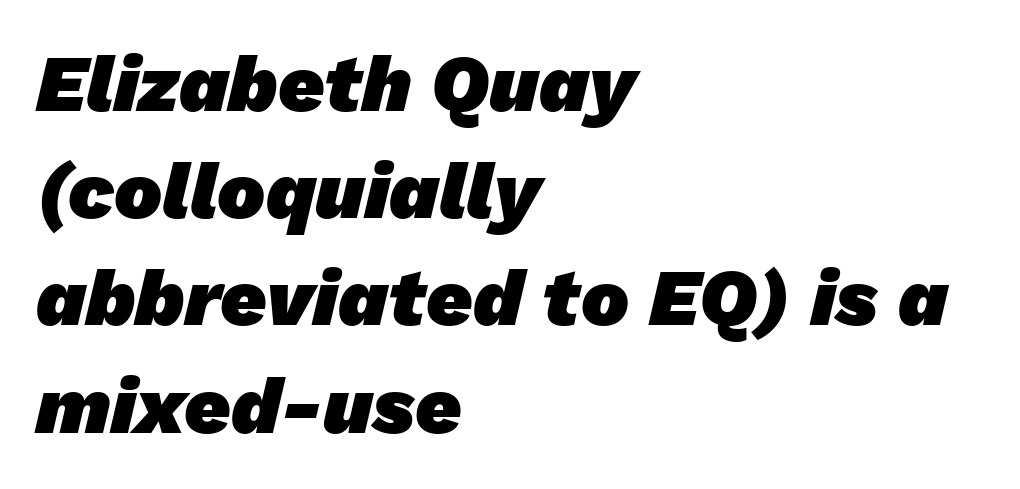
{"serif": "no", "bold": "yes", "weight": "heavy", "width": "normal", "stroke_contrast": "low", "x_height": "medium", "monospaced": "no", "underline": "no", "align": "left", "line_spacing": "normal", "line_spacing_ratio": 1.34, "letter_spacing": "normal", "letter_spacing_em": 0.0, "glyph_px": 80}
